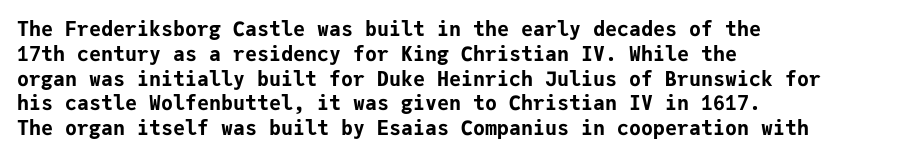
Q: Is the text bold? A: Yes.
Q: Is the text italic (slanted)? A: No, it is upright.
Q: Is the text underlined? A: No.
Q: How is the paragraph aligned? A: Left-aligned.
Q: Is the spacing between letters normal or unusually wide? A: Normal.
